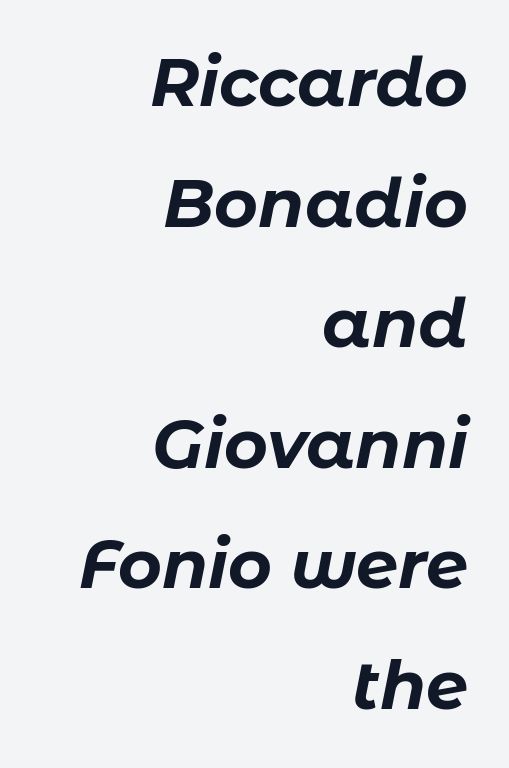
Emphasis-style slanted type is in use. Typographic density is high because the face is bold. The rendering anchors every line to the right-hand side. Spacing between characters is what you'd get straight out of the box.
